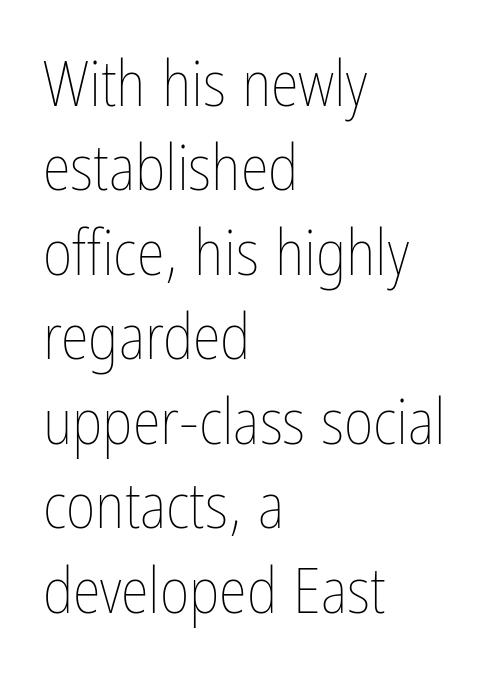
Q: Is the text bold? A: No.
Q: Is the text italic (slanted)? A: No, it is upright.
Q: Is the text underlined? A: No.
Q: How is the paragraph aligned? A: Left-aligned.
Q: Is the spacing between letters normal or unusually wide? A: Normal.
Q: Is the spacing between lines tight, normal or loose? A: Normal.
Q: Width (condensed, normal, or wide)? A: Condensed.
Q: Stroke contrast? A: Low.
Q: x-height? A: Medium.
Q: Monospaced? A: No.
